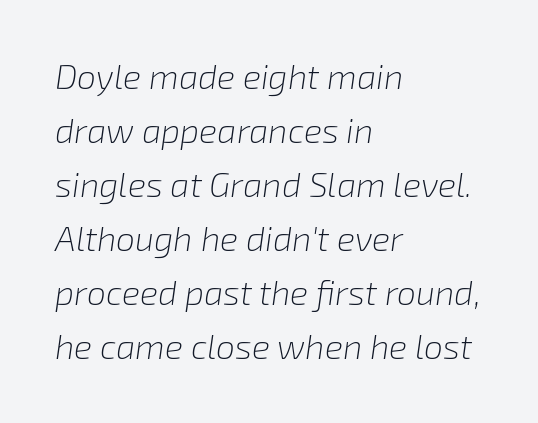
A typesetter would call this leading conventional body-copy spacing. Leftover space on each line is placed entirely after the last word. In terms of letterspacing, this is plain default setting. Is the type slanted? Yes — the strokes lean at a clear angle. A light-to-regular cut is what we see here. Lines of text with bare space underneath.
